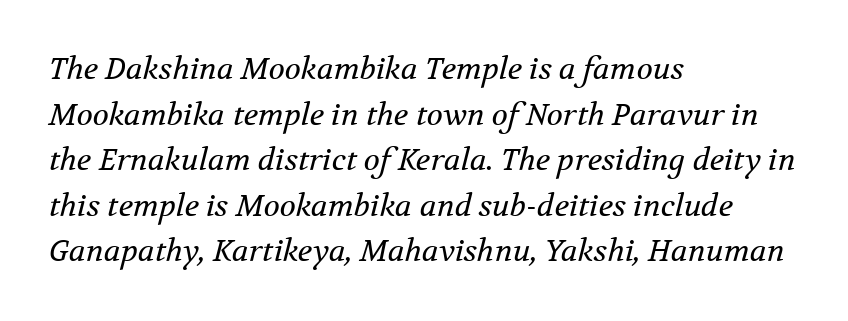
The rendering keeps characters at their native spacing. The rendering applies a slant to the glyphs. Has an underline been added? It has not. This is serif lettering, the kind often seen in printed books. Where is the straight margin? On the left.
